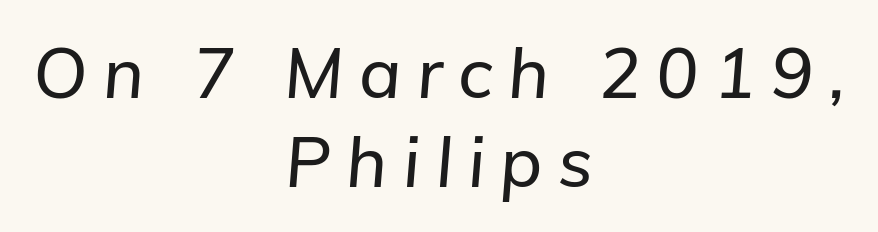
{"italic": "yes", "lean": "right", "slant_degrees": 5, "width": "normal", "stroke_contrast": "low", "x_height": "medium", "monospaced": "no", "underline": "no", "align": "center", "line_spacing": "normal", "line_spacing_ratio": 1.27, "letter_spacing": "wide", "letter_spacing_em": 0.22, "glyph_px": 70}
